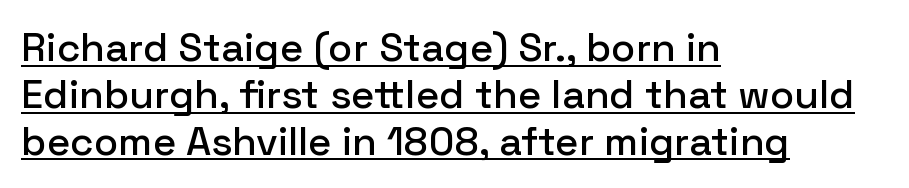
The rendering uses the underline text-decoration. This rendering uses left alignment, leaving the right contour irregular. No feet cap the strokes, marking this as sans-serif type. Here the designer chose a conventional face with non-uniform glyph widths. Honestly, the letter spacing is just normal — you wouldn't notice it.
